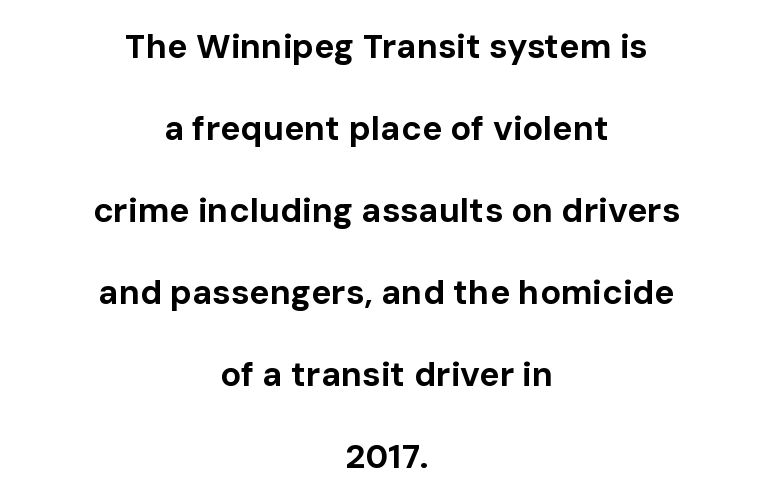
{"serif": "no", "italic": "no", "bold": "yes", "weight": "bold", "width": "normal", "stroke_contrast": "low", "x_height": "medium", "monospaced": "no", "underline": "no", "align": "center", "line_spacing": "loose", "line_spacing_ratio": 2.41, "letter_spacing": "normal", "letter_spacing_em": 0.0, "glyph_px": 34}
